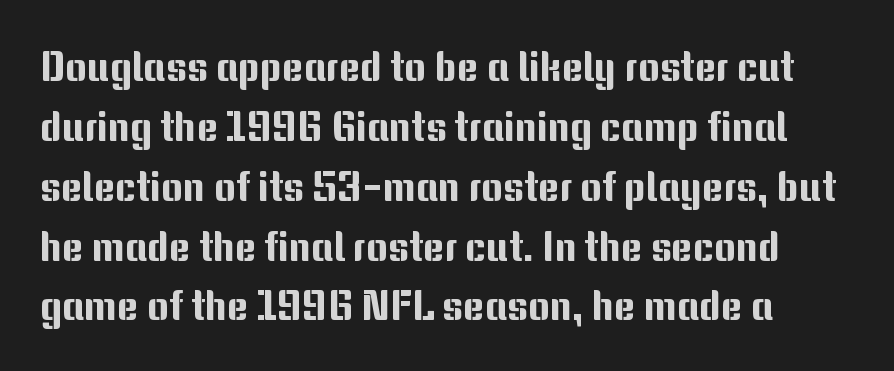
The image shows 41 px sans-serif type, upright; set normal line spacing (1.46x), normal letter spacing, not underlined; medium stroke contrast and a medium x-height.
